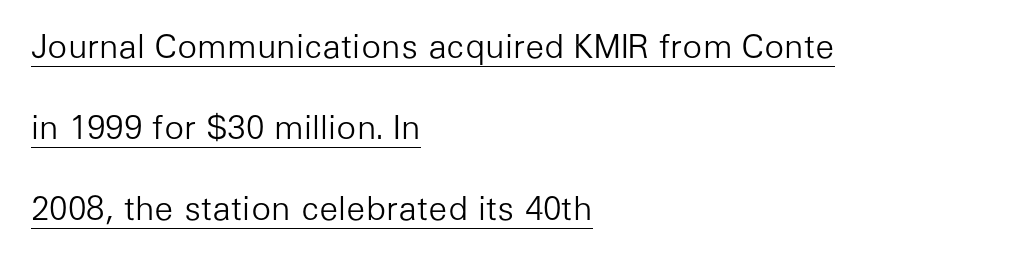
{"serif": "no", "italic": "no", "bold": "no", "weight": "light", "width": "normal", "stroke_contrast": "low", "x_height": "medium", "monospaced": "no", "underline": "yes", "align": "left", "line_spacing": "loose", "line_spacing_ratio": 2.46, "letter_spacing": "normal", "letter_spacing_em": 0.0, "glyph_px": 33}
